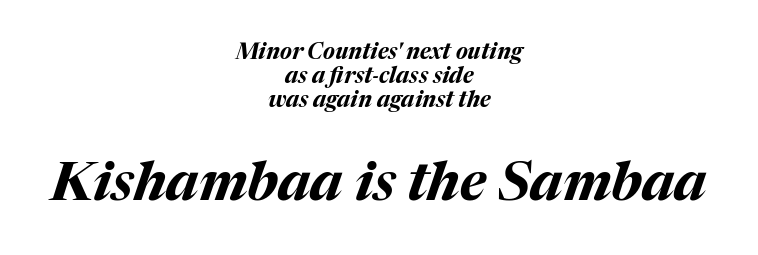
The image shows 54 px bold type, italic (leaning right); set centered, tight line spacing (1.1x), normal letter spacing, not underlined; the second (bottom) block is 2.45x larger; medium stroke contrast and a medium x-height.
